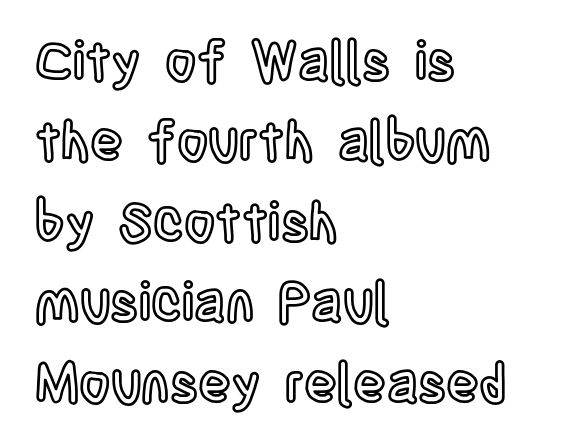
The image shows 54 px condensed type, upright; set left-aligned, normal line spacing (1.49x), normal letter spacing, not underlined; a large x-height.
